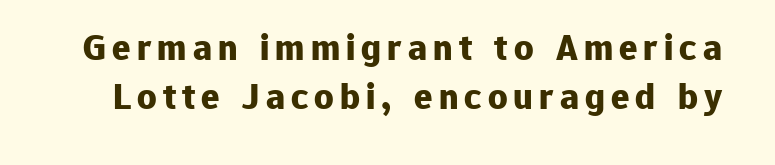
The image shows 38 px bold sans-serif type, upright; set normal line spacing (1.3x), not underlined; low stroke contrast and a medium x-height.
